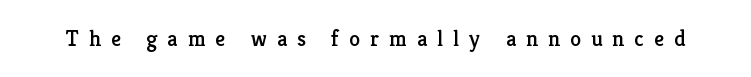
The image shows 22 px text type, upright; set unusually wide letter spacing (+0.46 em), not underlined.
